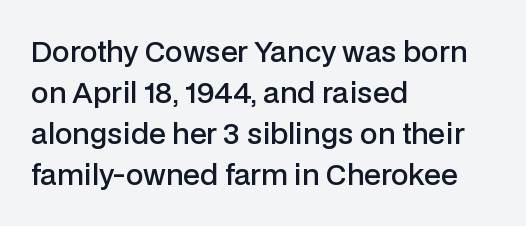
{"serif": "no", "italic": "no", "bold": "semi", "weight": "semibold", "width": "normal", "stroke_contrast": "low", "x_height": "medium", "monospaced": "no", "underline": "no", "align": "left", "line_spacing": "normal", "line_spacing_ratio": 1.47, "letter_spacing": "normal", "letter_spacing_em": 0.0, "glyph_px": 28}
